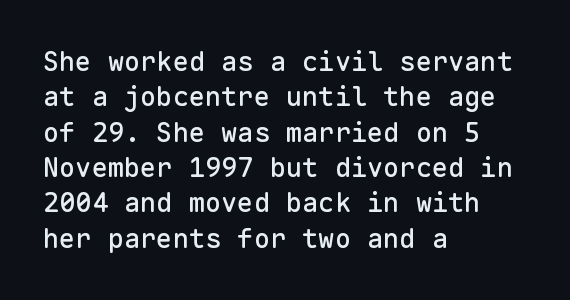
The image shows 27 px text type, upright; set left-aligned, normal line spacing (1.31x), normal letter spacing, not underlined.
